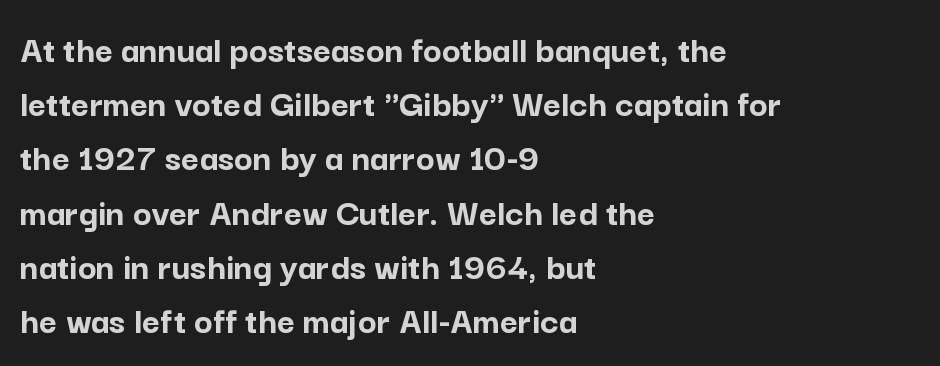
{"serif": "no", "italic": "no", "bold": "yes", "weight": "semibold", "width": "normal", "stroke_contrast": "low", "x_height": "medium", "monospaced": "no", "underline": "no", "align": "left", "line_spacing": "normal", "line_spacing_ratio": 1.39, "letter_spacing": "normal", "letter_spacing_em": 0.0, "glyph_px": 39}
